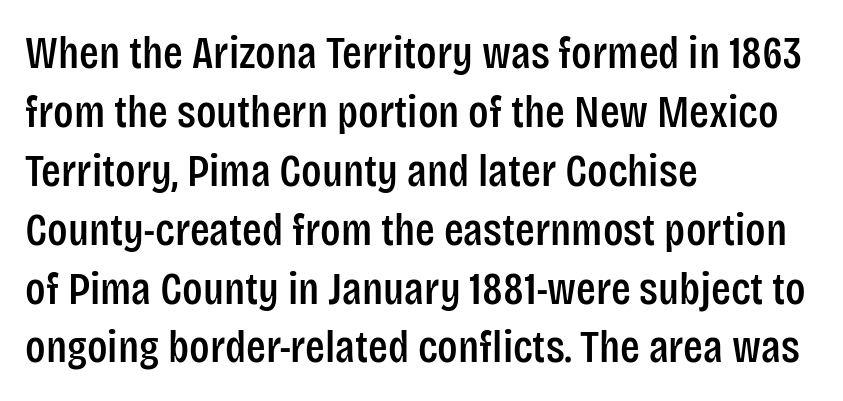
Examine the stroke ends and you'll find no serifs. The ragged edge is on the right, which tells us the setting is flush left. It's the straight-up-and-down kind of type. Short note: letters normally spaced.
